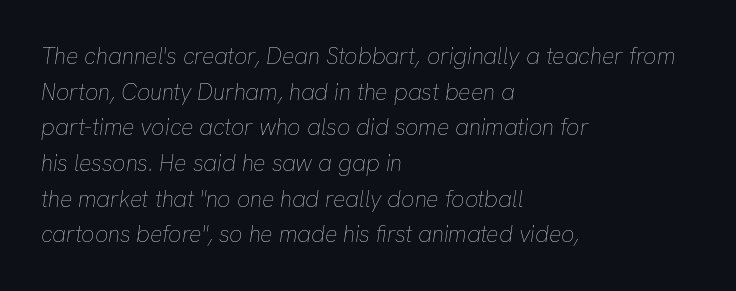
Honestly, the letter spacing is just normal — you wouldn't notice it. These glyphs show unthickened strokes, regular width or finer. All the whitespace from short lines collects on the right. Regular leading. Italic: yes, the glyphs are oblique.
